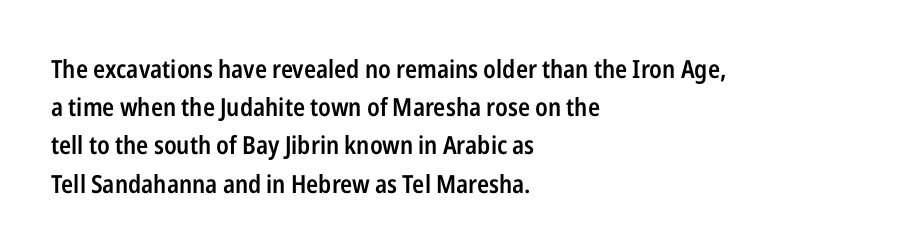
How heavy is the stroke? Medium-heavy — a semibold, shy of bold. Summary of vertical rhythm: regular, with standard interline spacing. Underline: absent. Inter-character spacing is left at the font's built-in metrics. A student would call this left alignment; a typographer would say flush left, rag right. Italic? Not at all — the glyphs are vertical.
